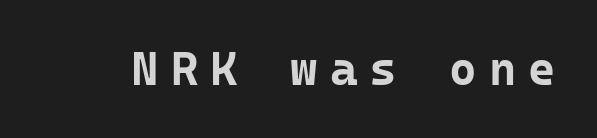
{"serif": "no", "italic": "no", "bold": "yes", "weight": "bold", "width": "normal", "stroke_contrast": "low", "x_height": "medium", "monospaced": "yes", "underline": "no", "letter_spacing": "wide", "letter_spacing_em": 0.26, "glyph_px": 47}
